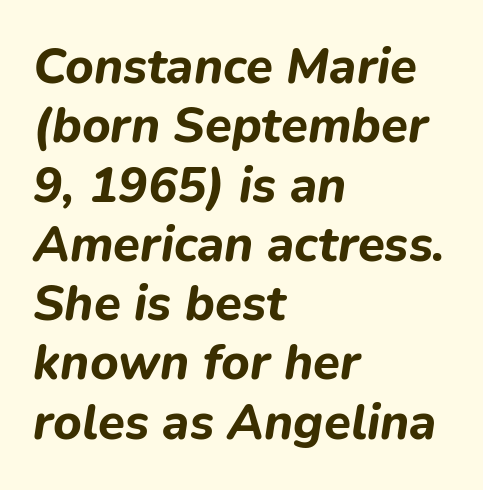
{"italic": "yes", "lean": "right", "slant_degrees": 9, "bold": "yes", "weight": "bold", "width": "normal", "stroke_contrast": "low", "x_height": "medium", "monospaced": "no", "underline": "no", "align": "left", "line_spacing_ratio": 1.21, "letter_spacing": "normal", "letter_spacing_em": 0.0, "glyph_px": 49}
